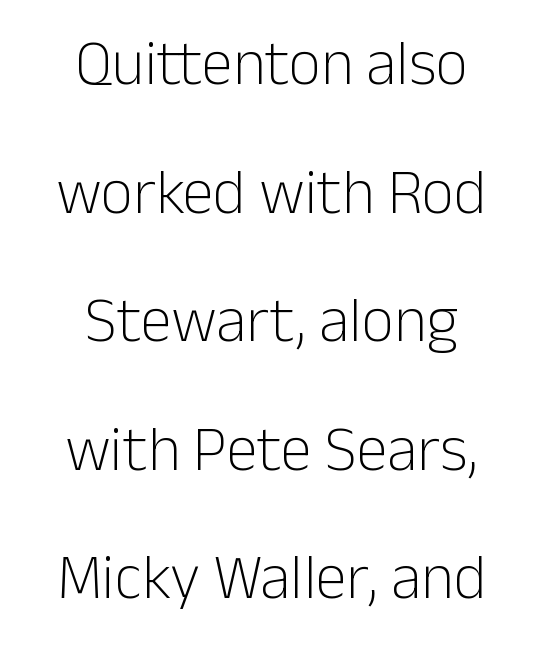
The image shows 63 px light sans-serif type, upright; set centered, loose line spacing (2.04x), normal letter spacing, not underlined; low stroke contrast and a medium x-height.
